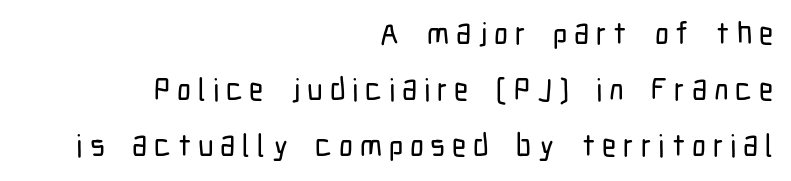
{"serif": "no", "italic": "no", "width": "condensed", "stroke_contrast": "low", "x_height": "medium", "monospaced": "no", "underline": "no", "align": "right", "line_spacing_ratio": 1.81, "letter_spacing": "wide", "letter_spacing_em": 0.22, "glyph_px": 31}
